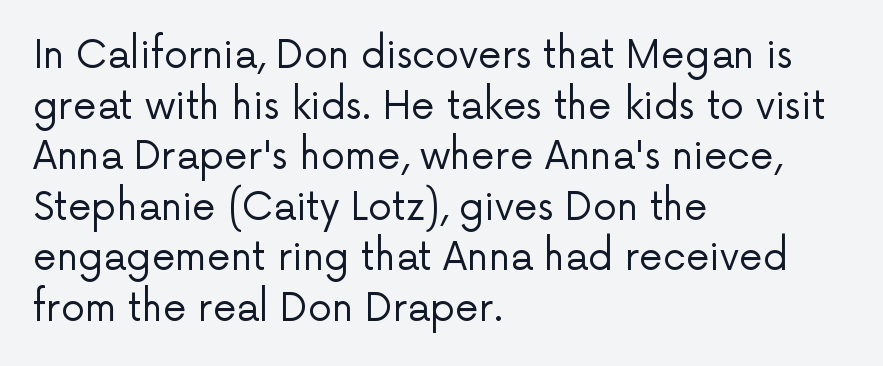
Q: Is the text bold? A: No.
Q: Is the text italic (slanted)? A: No, it is upright.
Q: Is the typeface a serif or a sans-serif typeface? A: Sans-serif.
Q: Is the text underlined? A: No.
Q: How is the paragraph aligned? A: Left-aligned.
Q: Is the spacing between letters normal or unusually wide? A: Normal.
Q: Is the spacing between lines tight, normal or loose? A: Normal.
Q: Width (condensed, normal, or wide)? A: Normal.
Q: Stroke contrast? A: Low.
Q: x-height? A: Medium.
Q: Monospaced? A: No.
